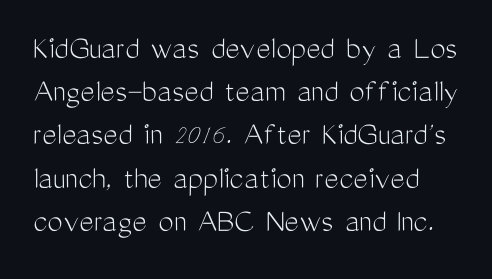
The image shows 34 px light, condensed sans-serif type, upright; set normal line spacing (1.27x), normal letter spacing, not underlined; medium stroke contrast and a medium x-height.
